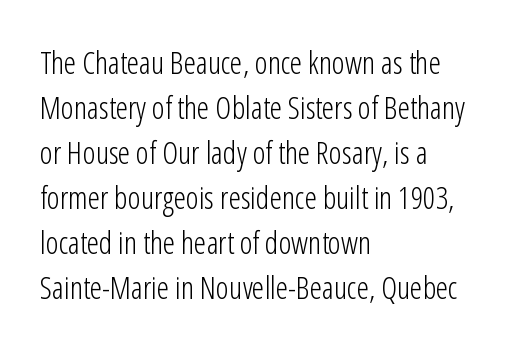
Q: Is the text bold? A: No.
Q: Is the text italic (slanted)? A: No, it is upright.
Q: Is the typeface a serif or a sans-serif typeface? A: Sans-serif.
Q: Is the text underlined? A: No.
Q: How is the paragraph aligned? A: Left-aligned.
Q: Is the spacing between letters normal or unusually wide? A: Normal.
Q: Is the spacing between lines tight, normal or loose? A: Normal.
Q: Width (condensed, normal, or wide)? A: Condensed.
Q: Stroke contrast? A: Low.
Q: x-height? A: Medium.
Q: Monospaced? A: No.
